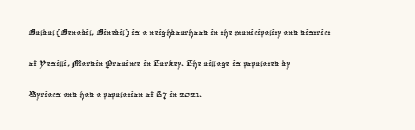
{"underline": "no", "align": "left", "line_spacing": "normal", "line_spacing_ratio": 1.4, "letter_spacing": "normal", "letter_spacing_em": 0.0, "glyph_px": 22}
